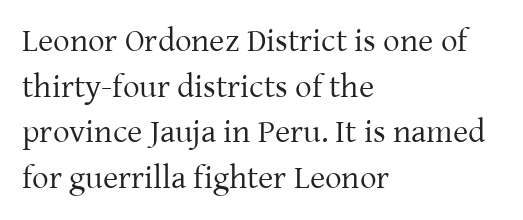
Q: Is the text bold? A: No.
Q: Is the text italic (slanted)? A: No, it is upright.
Q: Is the typeface a serif or a sans-serif typeface? A: Serif.
Q: Is the text underlined? A: No.
Q: How is the paragraph aligned? A: Left-aligned.
Q: Is the spacing between letters normal or unusually wide? A: Normal.
Q: Is the spacing between lines tight, normal or loose? A: Normal.
Q: Width (condensed, normal, or wide)? A: Normal.
Q: Stroke contrast? A: Low.
Q: x-height? A: Medium.
Q: Monospaced? A: No.
